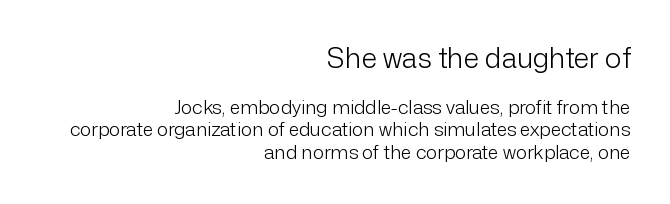
Q: Is the text bold? A: No.
Q: Is the text italic (slanted)? A: No, it is upright.
Q: Is the typeface a serif or a sans-serif typeface? A: Sans-serif.
Q: Is the text underlined? A: No.
Q: How is the paragraph aligned? A: Right-aligned.
Q: Is the spacing between letters normal or unusually wide? A: Normal.
Q: Which block of text is set in a larger size, the first (top) or the second (bottom)? A: The first (top) one.
Q: Width (condensed, normal, or wide)? A: Normal.
Q: Stroke contrast? A: Low.
Q: x-height? A: Medium.
Q: Monospaced? A: No.
